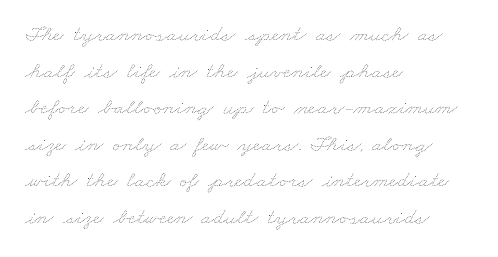
{"bold": "no", "underline": "no", "align": "left", "line_spacing": "normal", "line_spacing_ratio": 1.59, "letter_spacing": "normal", "letter_spacing_em": 0.0, "glyph_px": 23}
